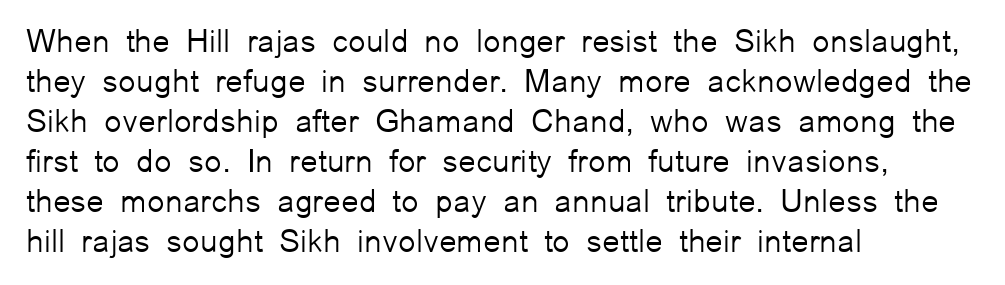
Typeset ragged right — the left edge is the straight one. To sum up the face: it is a sans, with no serifs. Is there much room between lines? A standard amount, neither cramped nor airy. Note the varied advance widths — an 'i' is clearly narrower than an 'm'. The zone under the glyphs is completely vacant.
